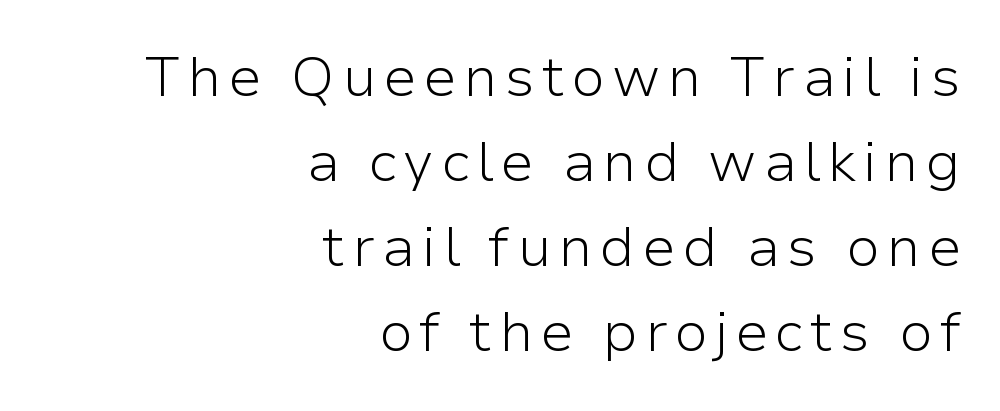
Q: Is the text bold? A: No.
Q: Is the text italic (slanted)? A: No, it is upright.
Q: Is the typeface a serif or a sans-serif typeface? A: Sans-serif.
Q: Is the text underlined? A: No.
Q: How is the paragraph aligned? A: Right-aligned.
Q: Is the spacing between lines tight, normal or loose? A: Normal.
Q: Width (condensed, normal, or wide)? A: Normal.
Q: Stroke contrast? A: Low.
Q: x-height? A: Medium.
Q: Monospaced? A: No.
